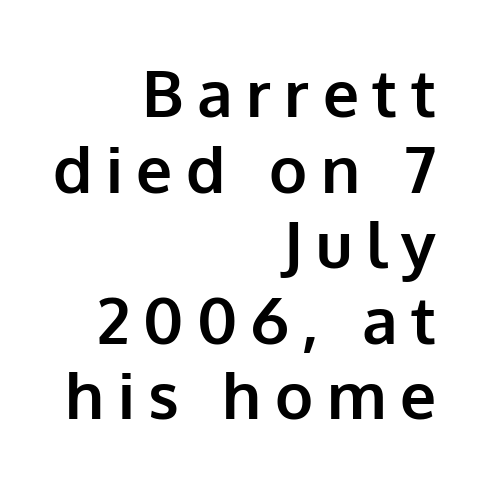
Q: Is the text bold? A: Yes.
Q: Is the text italic (slanted)? A: No, it is upright.
Q: Is the typeface a serif or a sans-serif typeface? A: Sans-serif.
Q: Is the text underlined? A: No.
Q: How is the paragraph aligned? A: Right-aligned.
Q: Is the spacing between letters normal or unusually wide? A: Unusually wide.
Q: Width (condensed, normal, or wide)? A: Normal.
Q: Stroke contrast? A: Low.
Q: x-height? A: Medium.
Q: Monospaced? A: No.
